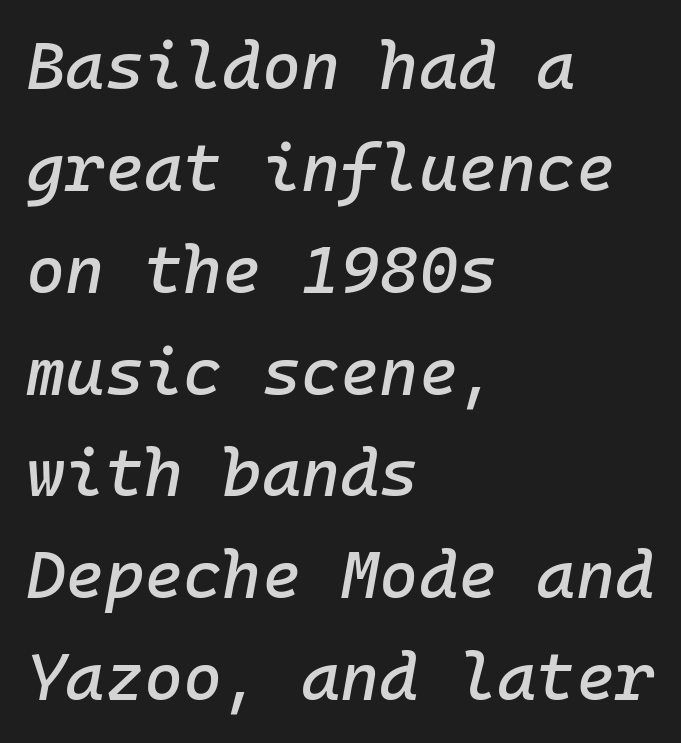
Q: Is the text italic (slanted)? A: Yes, it leans right by about 10 degrees.
Q: Is the text underlined? A: No.
Q: How is the paragraph aligned? A: Left-aligned.
Q: Is the spacing between letters normal or unusually wide? A: Normal.
Q: Is the spacing between lines tight, normal or loose? A: Normal.
Q: Width (condensed, normal, or wide)? A: Normal.
Q: Stroke contrast? A: Low.
Q: x-height? A: Medium.
Q: Monospaced? A: Yes.
